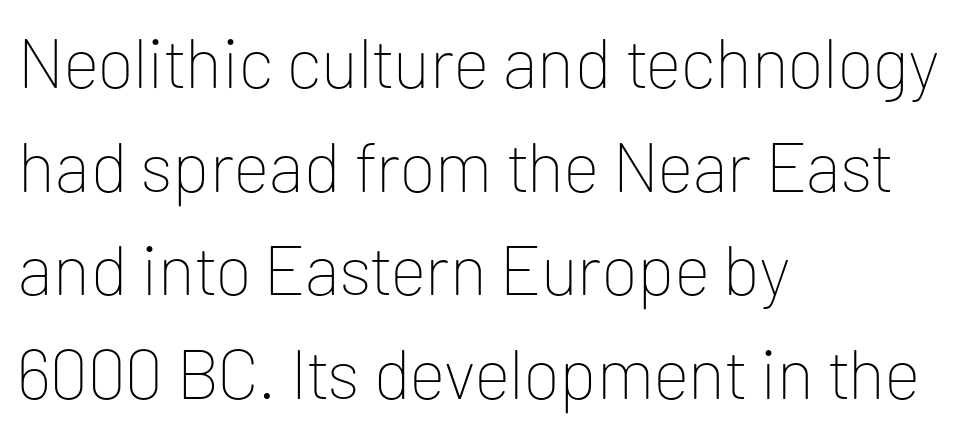
The image shows 70 px thin sans-serif type, upright; set left-aligned, normal line spacing (1.48x), normal letter spacing, not underlined; low stroke contrast and a medium x-height.
